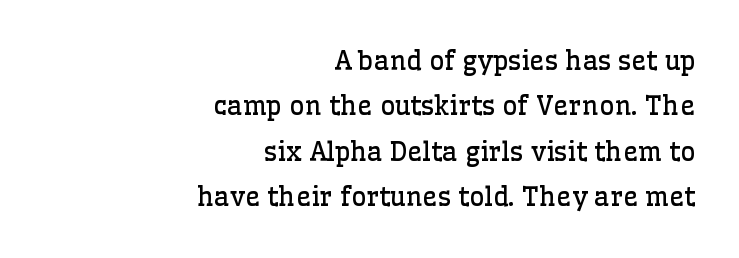
Q: Is the text bold? A: No.
Q: Is the text italic (slanted)? A: No, it is upright.
Q: Is the text underlined? A: No.
Q: How is the paragraph aligned? A: Right-aligned.
Q: Is the spacing between letters normal or unusually wide? A: Normal.
